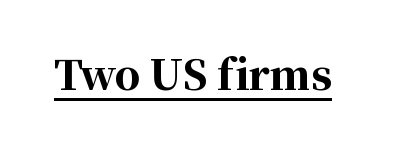
Does a line run under the words? Yes, clearly. The tracking reads as untouched default to a designer's eye. You can tell from the footed stems that serif type was used. Tall strokes in this sample are plumb rather than angled.
